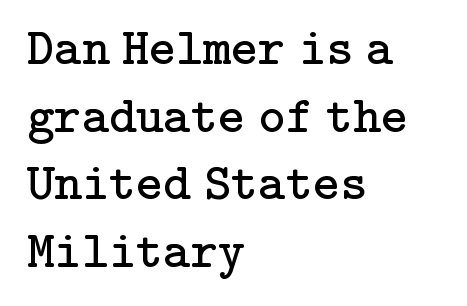
{"serif": "yes", "italic": "no", "bold": "no", "weight": "regular", "width": "normal", "stroke_contrast": "low", "x_height": "medium", "underline": "no", "align": "left", "line_spacing": "normal", "line_spacing_ratio": 1.3, "letter_spacing": "normal", "letter_spacing_em": 0.0, "glyph_px": 52}
